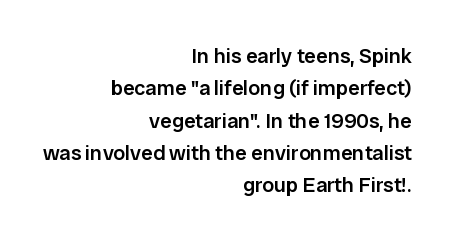
Q: Is the text bold? A: Semi-bold.
Q: Is the text italic (slanted)? A: No, it is upright.
Q: Is the text underlined? A: No.
Q: How is the paragraph aligned? A: Right-aligned.
Q: Is the spacing between letters normal or unusually wide? A: Normal.
Q: Is the spacing between lines tight, normal or loose? A: Normal.
